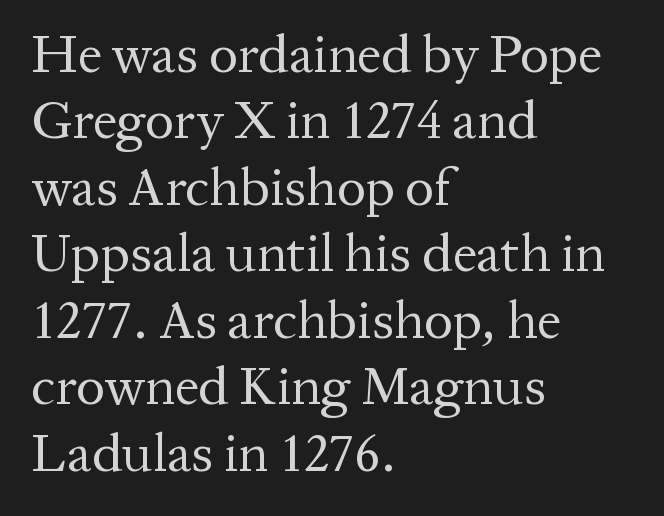
{"serif": "yes", "italic": "no", "bold": "no", "weight": "regular", "width": "normal", "stroke_contrast": "medium", "x_height": "medium", "monospaced": "no", "underline": "no", "align": "left", "line_spacing_ratio": 1.23, "letter_spacing": "normal", "letter_spacing_em": 0.0, "glyph_px": 54}
